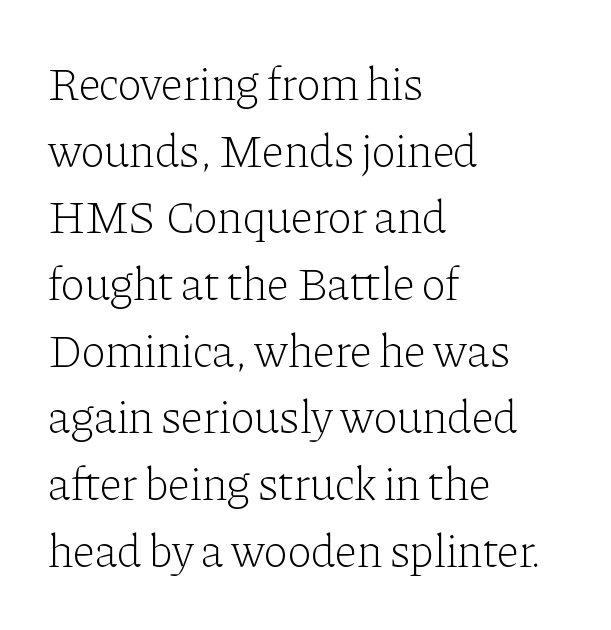
Tracking value appears to be zero — textbook default spacing. A typesetter would call this proportional, since set widths differ per character. Students, observe: this is what conventionally led text looks like. Stem width sits at or under what a default text font uses.
